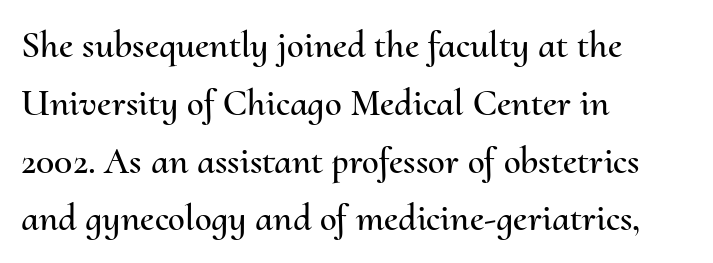
The image shows 38 px text type, upright; set left-aligned, normal line spacing (1.52x), normal letter spacing, not underlined; medium stroke contrast and a small x-height.
